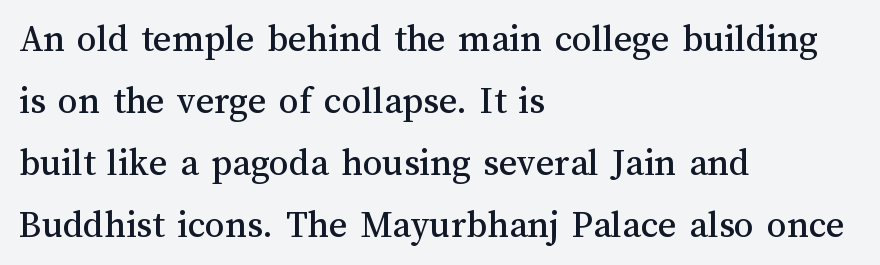
{"italic": "no", "width": "normal", "stroke_contrast": "medium", "x_height": "medium", "monospaced": "no", "underline": "no", "align": "left", "line_spacing": "normal", "line_spacing_ratio": 1.59, "letter_spacing": "normal", "letter_spacing_em": 0.0, "glyph_px": 39}
